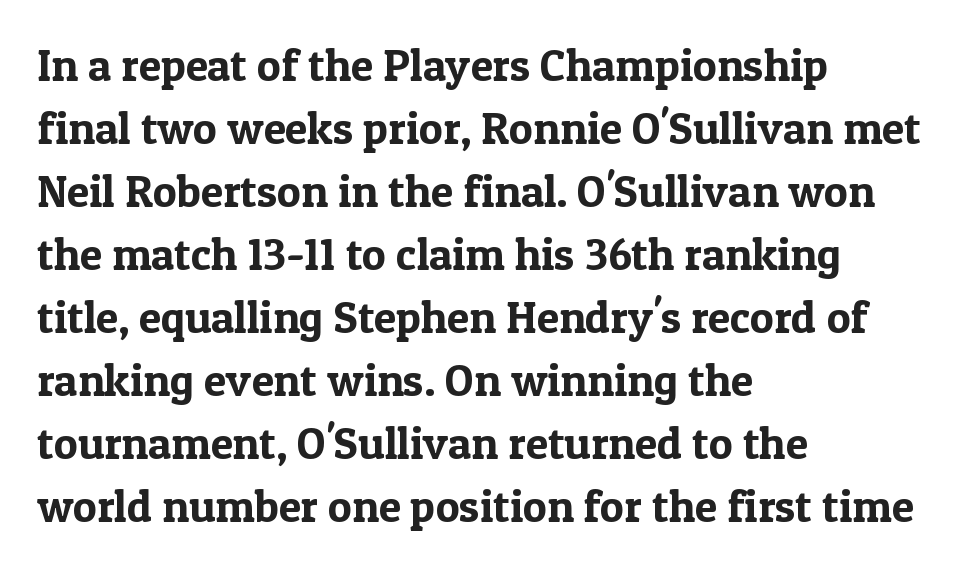
Q: Is the text italic (slanted)? A: No, it is upright.
Q: Is the typeface a serif or a sans-serif typeface? A: Serif.
Q: Is the text underlined? A: No.
Q: How is the paragraph aligned? A: Left-aligned.
Q: Is the spacing between letters normal or unusually wide? A: Normal.
Q: Is the spacing between lines tight, normal or loose? A: Normal.
Q: Width (condensed, normal, or wide)? A: Normal.
Q: x-height? A: Medium.
Q: Monospaced? A: No.
